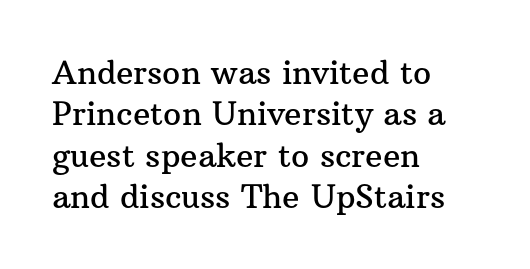
{"serif": "yes", "italic": "no", "width": "normal", "stroke_contrast": "medium", "x_height": "medium", "monospaced": "no", "underline": "no", "align": "left", "line_spacing": "normal", "line_spacing_ratio": 1.29, "letter_spacing": "normal", "letter_spacing_em": 0.0, "glyph_px": 32}
